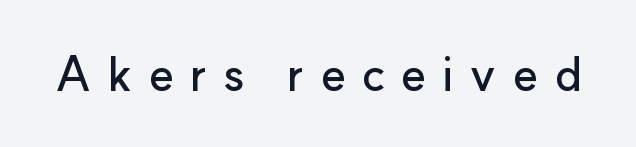
Think of a printed novel: that variable character pitch is what you see here. There is plenty of visible air inserted between adjacent glyphs. The passage shown is not underscored anywhere. Serifs: no, the terminals of the letterforms are clean. It's the straight-up-and-down kind of type.
